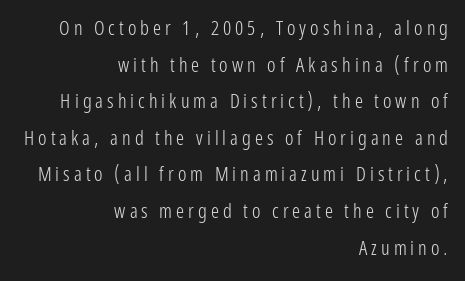
Q: Is the text bold? A: No.
Q: Is the text italic (slanted)? A: No, it is upright.
Q: Is the text underlined? A: No.
Q: How is the paragraph aligned? A: Right-aligned.
Q: Is the spacing between letters normal or unusually wide? A: Unusually wide.
